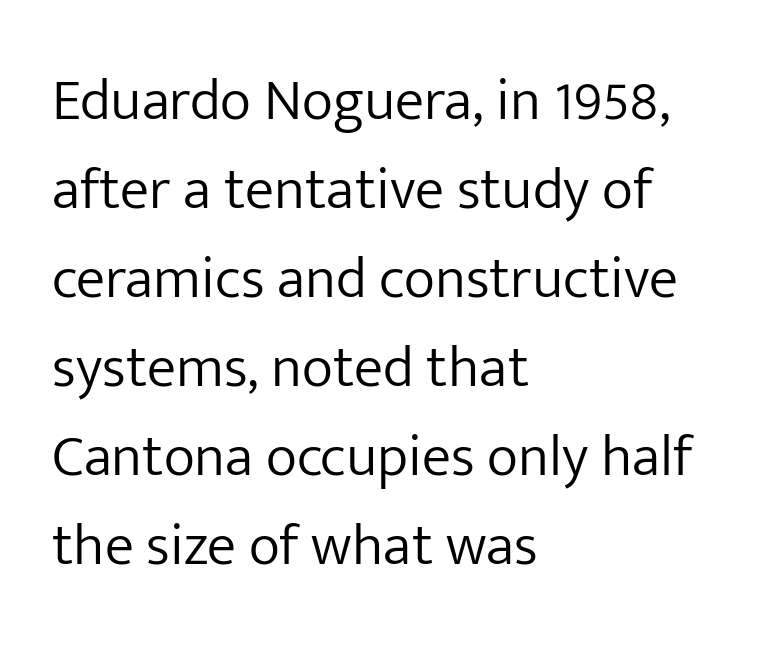
{"serif": "no", "italic": "no", "bold": "no", "weight": "light", "width": "normal", "stroke_contrast": "low", "x_height": "medium", "monospaced": "no", "underline": "no", "align": "left", "line_spacing": "normal", "line_spacing_ratio": 1.51, "letter_spacing": "normal", "letter_spacing_em": 0.0, "glyph_px": 59}
